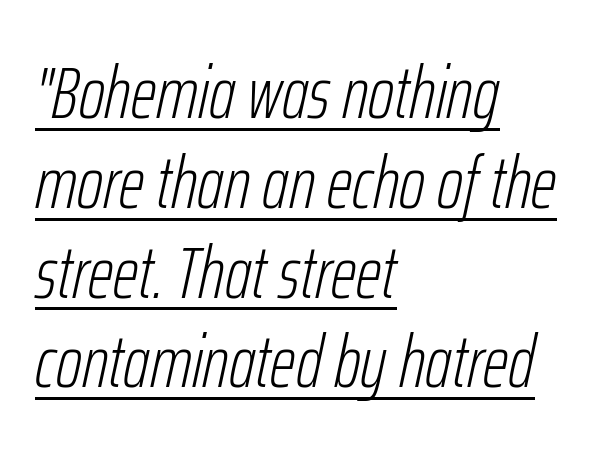
Slanted lettering throughout. Proportional: the letters do not fall into vertical columns. The letterforms sit at book weight or below. Letter spacing: default. Underline: present.
